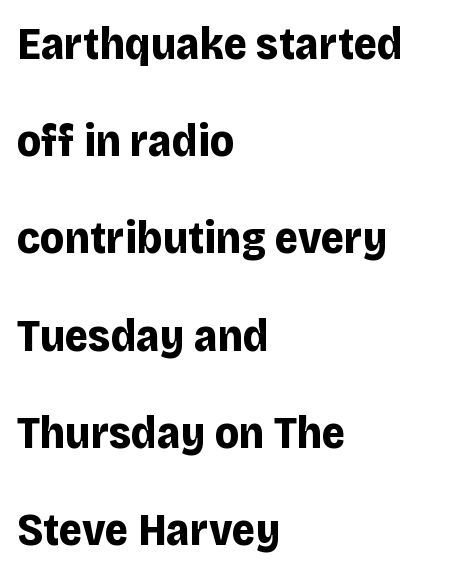
Q: Is the text bold? A: Yes.
Q: Is the text italic (slanted)? A: No, it is upright.
Q: Is the typeface a serif or a sans-serif typeface? A: Sans-serif.
Q: Is the text underlined? A: No.
Q: How is the paragraph aligned? A: Left-aligned.
Q: Is the spacing between letters normal or unusually wide? A: Normal.
Q: Is the spacing between lines tight, normal or loose? A: Loose.
Q: Width (condensed, normal, or wide)? A: Normal.
Q: Stroke contrast? A: Low.
Q: x-height? A: Large.
Q: Monospaced? A: No.
